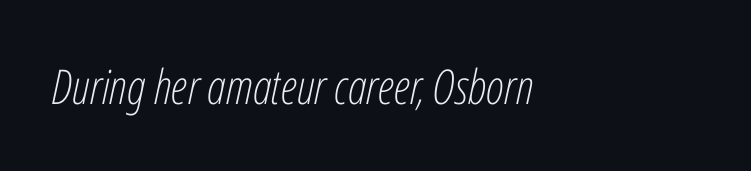
{"italic": "yes", "lean": "right", "slant_degrees": 12, "bold": "no", "weight": "light", "width": "condensed", "stroke_contrast": "low", "x_height": "medium", "monospaced": "no", "underline": "no", "align": "left", "letter_spacing": "normal", "letter_spacing_em": 0.0, "glyph_px": 48}
